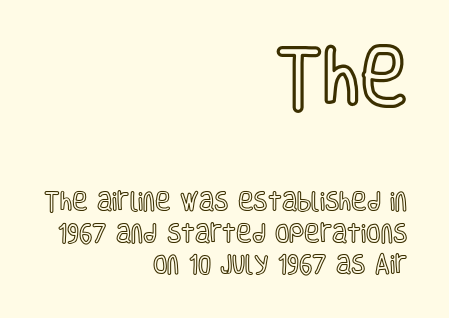
Q: Is the text italic (slanted)? A: No, it is upright.
Q: Is the text underlined? A: No.
Q: How is the paragraph aligned? A: Right-aligned.
Q: Is the spacing between letters normal or unusually wide? A: Normal.
Q: Is the spacing between lines tight, normal or loose? A: Normal.
Q: Which block of text is set in a larger size, the first (top) or the second (bottom)? A: The first (top) one.
Q: Width (condensed, normal, or wide)? A: Condensed.
Q: x-height? A: Large.
Q: Monospaced? A: No.
